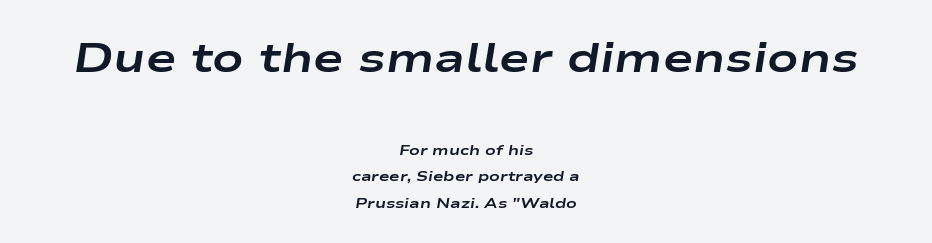
{"italic": "yes", "lean": "right", "slant_degrees": 9, "bold": "yes", "weight": "bold", "width": "wide", "stroke_contrast": "low", "x_height": "medium", "monospaced": "no", "underline": "no", "align": "center", "line_spacing_ratio": 1.88, "letter_spacing": "normal", "letter_spacing_em": 0.0, "larger_block": "first", "size_ratio": 2.93, "glyph_px": 41}
